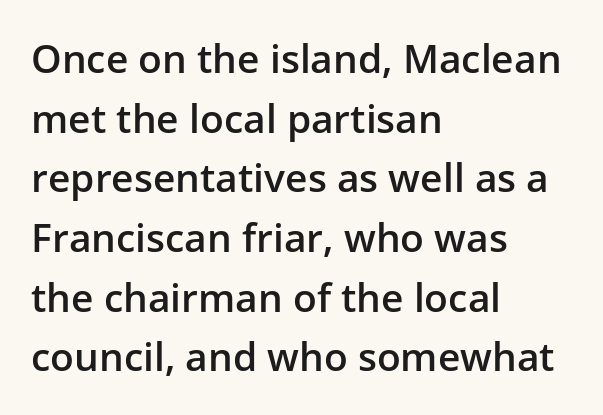
Q: Is the text bold? A: Semi-bold.
Q: Is the text italic (slanted)? A: No, it is upright.
Q: Is the typeface a serif or a sans-serif typeface? A: Sans-serif.
Q: Is the text underlined? A: No.
Q: How is the paragraph aligned? A: Left-aligned.
Q: Is the spacing between letters normal or unusually wide? A: Normal.
Q: Is the spacing between lines tight, normal or loose? A: Normal.
Q: Width (condensed, normal, or wide)? A: Normal.
Q: Stroke contrast? A: Low.
Q: x-height? A: Medium.
Q: Monospaced? A: No.
